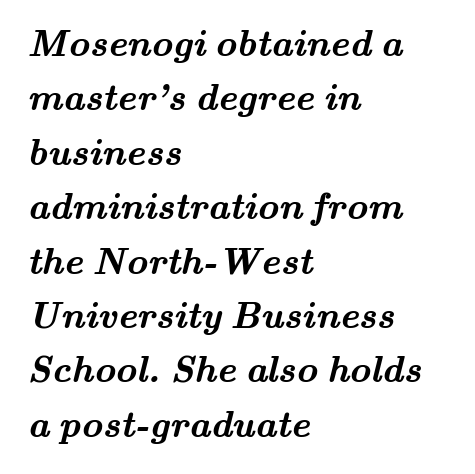
{"serif": "yes", "bold": "yes", "weight": "semibold", "width": "wide", "stroke_contrast": "medium", "x_height": "small", "monospaced": "no", "underline": "no", "align": "left", "line_spacing": "normal", "line_spacing_ratio": 1.47, "letter_spacing": "normal", "letter_spacing_em": 0.0, "glyph_px": 37}
